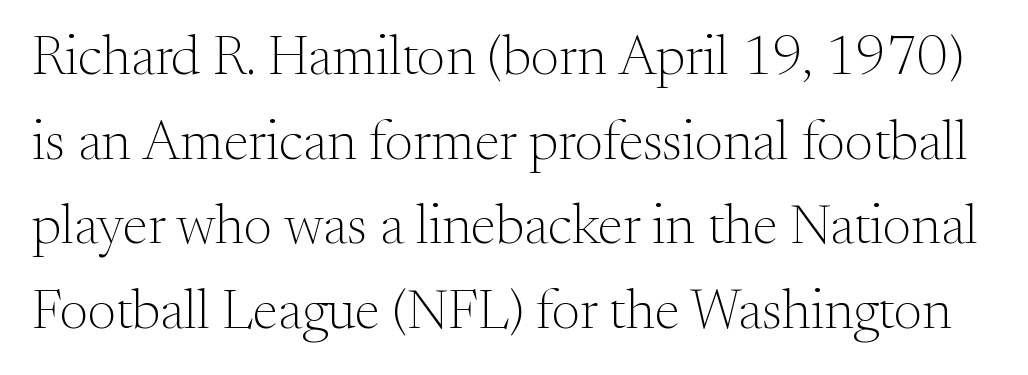
{"serif": "yes", "italic": "no", "bold": "no", "weight": "light", "width": "normal", "stroke_contrast": "medium", "x_height": "small", "monospaced": "no", "underline": "no", "line_spacing": "normal", "line_spacing_ratio": 1.51, "letter_spacing": "normal", "letter_spacing_em": 0.0, "glyph_px": 56}
